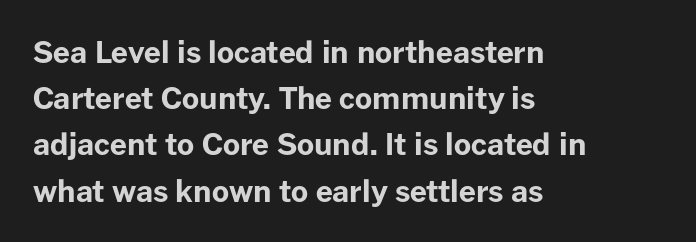
Q: Is the text bold? A: Yes.
Q: Is the text italic (slanted)? A: No, it is upright.
Q: Is the typeface a serif or a sans-serif typeface? A: Sans-serif.
Q: Is the text underlined? A: No.
Q: How is the paragraph aligned? A: Left-aligned.
Q: Is the spacing between letters normal or unusually wide? A: Normal.
Q: Is the spacing between lines tight, normal or loose? A: Normal.
Q: Width (condensed, normal, or wide)? A: Normal.
Q: Stroke contrast? A: Low.
Q: x-height? A: Medium.
Q: Monospaced? A: No.
